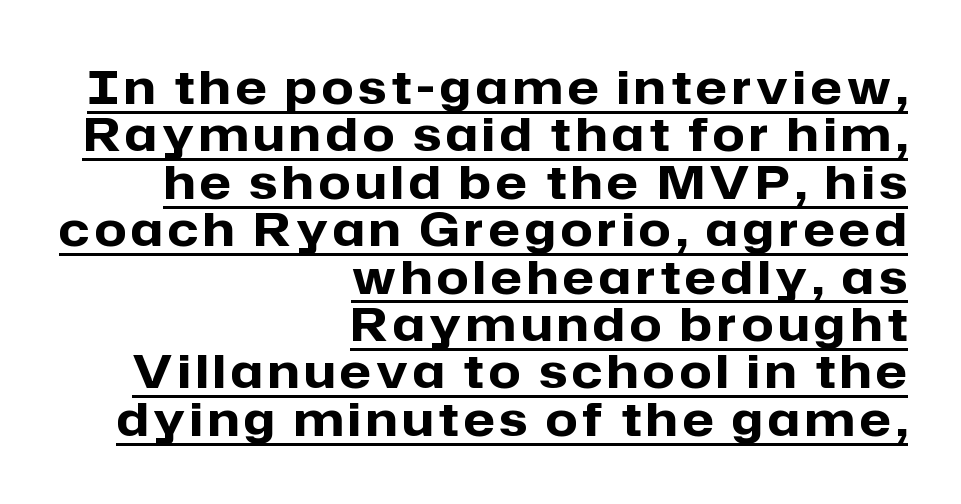
The typeface chosen for these lines omits serifs. Interline gaps are noticeably narrow in this sample. Vertical strokes here are truly vertical. Horizontal alignment here is rightward, an uncommon choice for prose.
